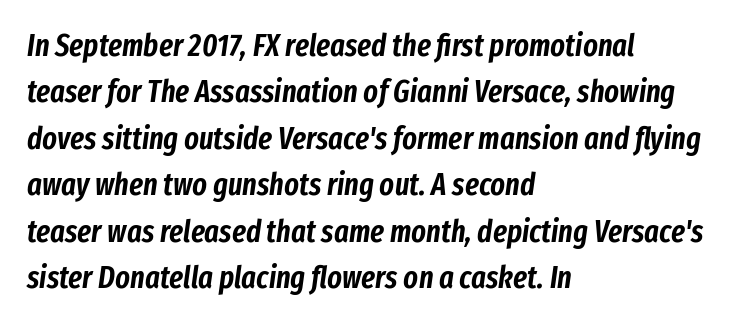
The image shows 31 px condensed type, italic (leaning right); set left-aligned, normal line spacing (1.5x), normal letter spacing, not underlined; low stroke contrast and a medium x-height.
